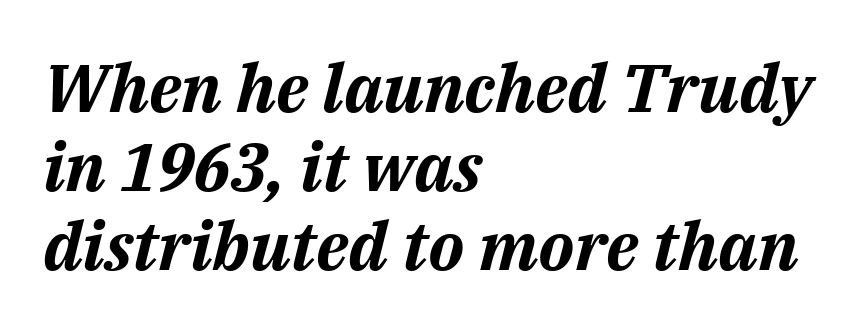
The image shows 67 px bold type, italic (leaning right); set left-aligned, line spacing 1.18x, normal letter spacing, not underlined; medium stroke contrast and a medium x-height.
